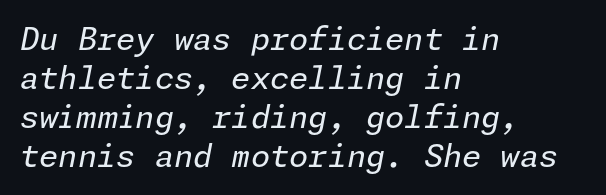
{"italic": "yes", "lean": "right", "slant_degrees": 11, "bold": "no", "weight": "regular", "width": "normal", "stroke_contrast": "low", "x_height": "medium", "underline": "no", "align": "left", "line_spacing": "normal", "line_spacing_ratio": 1.26, "letter_spacing": "normal", "letter_spacing_em": 0.0, "glyph_px": 31}
